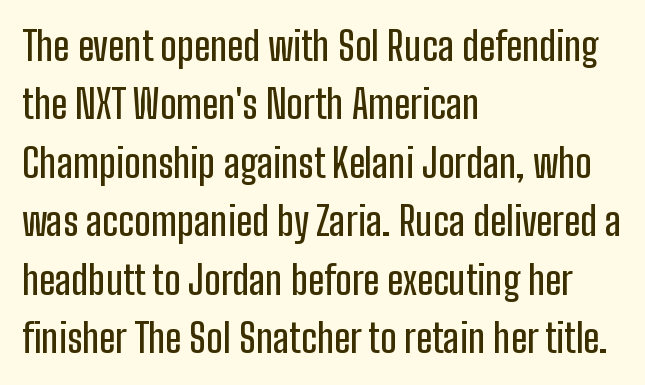
The designer went with a sans here, leaving each stem footless. The lines in this sample share a left origin and differ only in where they stop. A normal amount of white space separates one row of letters from the next. Descenders are the only things crossing below the line. Characters follow at the spacing the type designer built in. This sample has the flowing, uneven cadence of proportional lettering.
